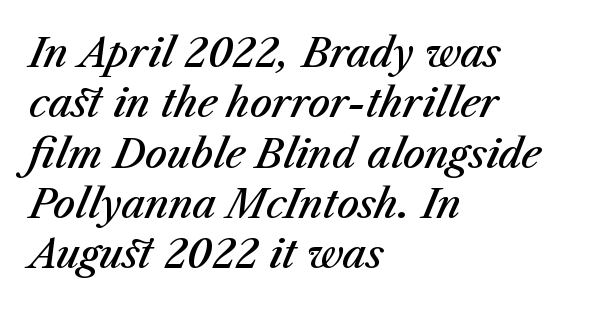
{"italic": "yes", "lean": "right", "slant_degrees": 23, "bold": "semi", "weight": "semibold", "width": "normal", "stroke_contrast": "medium", "x_height": "medium", "monospaced": "no", "underline": "no", "align": "left", "line_spacing": "normal", "line_spacing_ratio": 1.29, "letter_spacing": "normal", "letter_spacing_em": 0.0, "glyph_px": 39}
